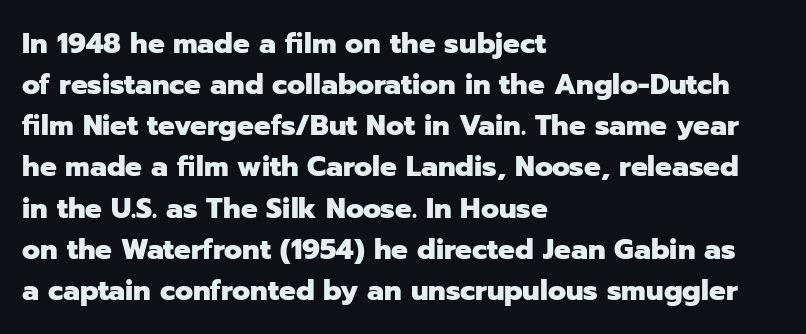
{"serif": "no", "italic": "no", "bold": "yes", "weight": "heavy", "width": "normal", "stroke_contrast": "low", "x_height": "medium", "monospaced": "no", "underline": "no", "align": "left", "line_spacing": "normal", "line_spacing_ratio": 1.47, "letter_spacing": "normal", "letter_spacing_em": 0.0, "glyph_px": 28}
